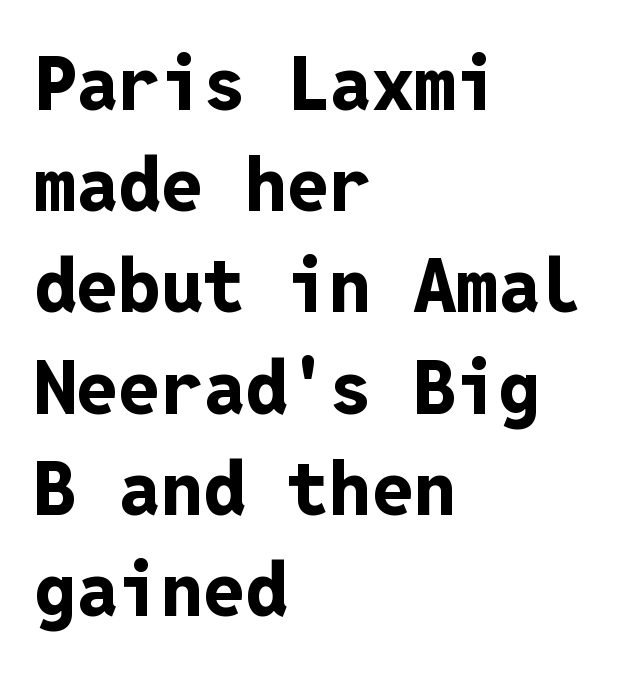
{"serif": "no", "italic": "no", "bold": "yes", "weight": "bold", "width": "normal", "stroke_contrast": "low", "x_height": "medium", "monospaced": "yes", "underline": "no", "align": "left", "line_spacing": "normal", "line_spacing_ratio": 1.35, "letter_spacing": "normal", "letter_spacing_em": 0.0, "glyph_px": 75}
